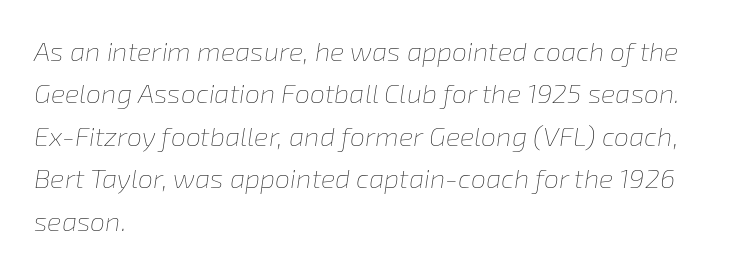
Q: Is the text bold? A: No.
Q: Is the text italic (slanted)? A: Yes, it leans right by about 8 degrees.
Q: Is the text underlined? A: No.
Q: How is the paragraph aligned? A: Left-aligned.
Q: Is the spacing between letters normal or unusually wide? A: Normal.
Q: Is the spacing between lines tight, normal or loose? A: Normal.
